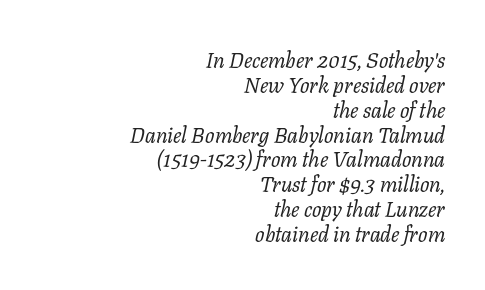
Q: Is the text bold? A: No.
Q: Is the text italic (slanted)? A: Yes, it leans right by about 11 degrees.
Q: Is the text underlined? A: No.
Q: How is the paragraph aligned? A: Right-aligned.
Q: Is the spacing between letters normal or unusually wide? A: Normal.
Q: Is the spacing between lines tight, normal or loose? A: Tight.
